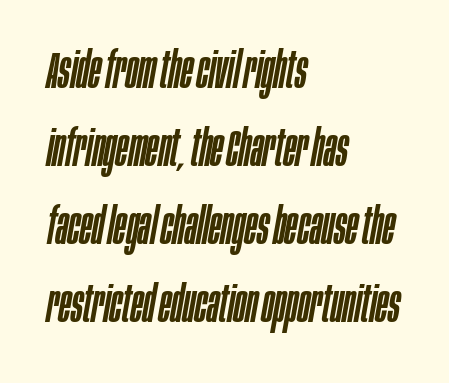
Q: Is the text italic (slanted)? A: Yes, it leans right by about 10 degrees.
Q: Is the text underlined? A: No.
Q: How is the paragraph aligned? A: Left-aligned.
Q: Is the spacing between letters normal or unusually wide? A: Normal.
Q: Is the spacing between lines tight, normal or loose? A: Normal.
Q: Width (condensed, normal, or wide)? A: Condensed.
Q: Stroke contrast? A: Low.
Q: x-height? A: Large.
Q: Monospaced? A: No.
